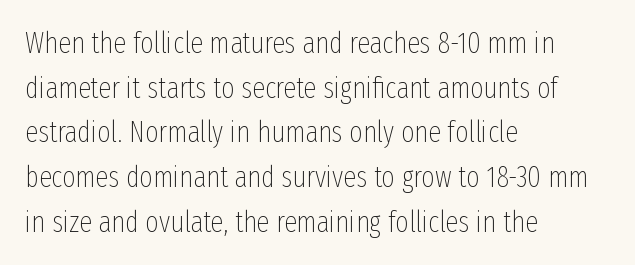
{"serif": "no", "italic": "no", "bold": "no", "weight": "thin", "width": "condensed", "stroke_contrast": "low", "x_height": "medium", "monospaced": "no", "underline": "no", "align": "left", "line_spacing": "normal", "line_spacing_ratio": 1.54, "letter_spacing": "normal", "letter_spacing_em": 0.0, "glyph_px": 29}
